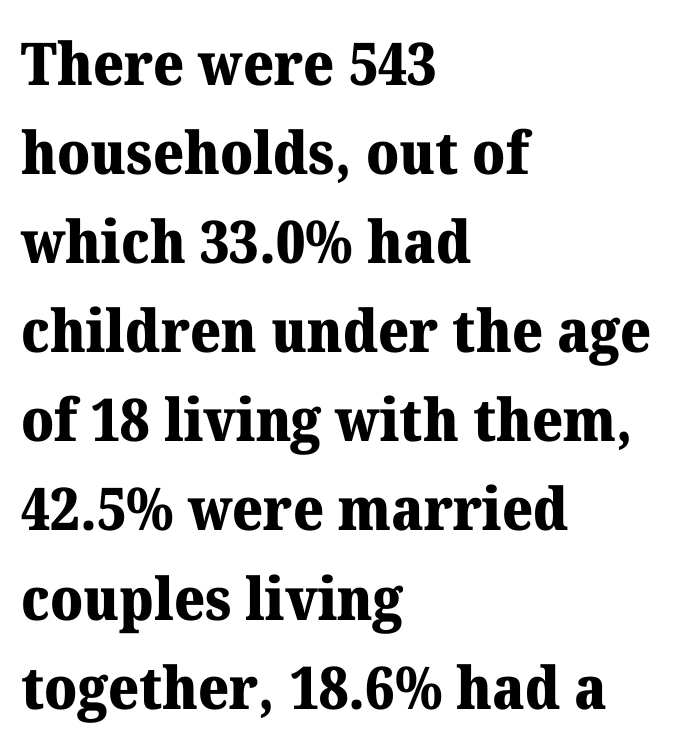
Q: Is the text bold? A: Yes.
Q: Is the text italic (slanted)? A: No, it is upright.
Q: Is the typeface a serif or a sans-serif typeface? A: Serif.
Q: Is the text underlined? A: No.
Q: How is the paragraph aligned? A: Left-aligned.
Q: Is the spacing between letters normal or unusually wide? A: Normal.
Q: Is the spacing between lines tight, normal or loose? A: Normal.
Q: Width (condensed, normal, or wide)? A: Normal.
Q: Stroke contrast? A: Medium.
Q: x-height? A: Medium.
Q: Monospaced? A: No.
